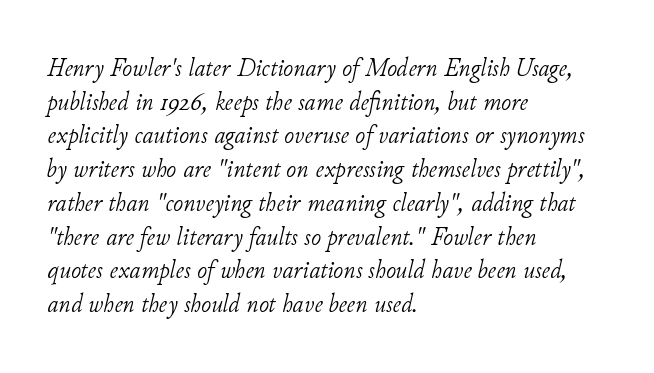
{"italic": "yes", "lean": "right", "slant_degrees": 11, "bold": "no", "underline": "no", "align": "left", "line_spacing": "normal", "line_spacing_ratio": 1.25, "letter_spacing": "normal", "letter_spacing_em": 0.0, "glyph_px": 27}
